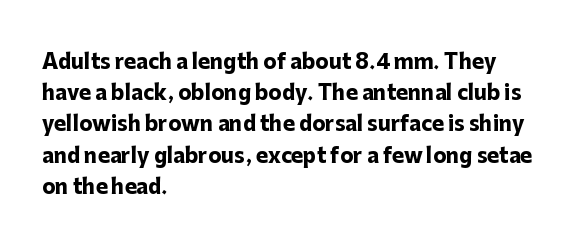
Q: Is the text bold? A: Yes.
Q: Is the text italic (slanted)? A: No, it is upright.
Q: Is the text underlined? A: No.
Q: How is the paragraph aligned? A: Left-aligned.
Q: Is the spacing between letters normal or unusually wide? A: Normal.
Q: Is the spacing between lines tight, normal or loose? A: Normal.
